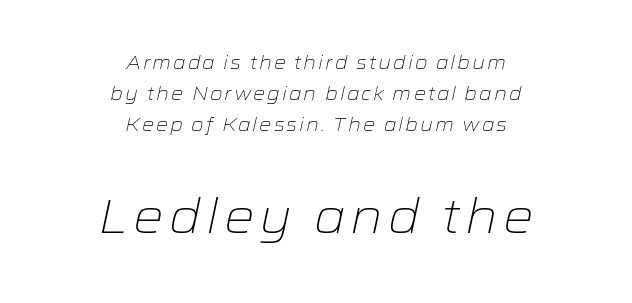
Q: Is the text bold? A: No.
Q: Is the text italic (slanted)? A: Yes, it leans right by about 12 degrees.
Q: Is the text underlined? A: No.
Q: How is the paragraph aligned? A: Centered.
Q: Is the spacing between lines tight, normal or loose? A: Normal.
Q: Which block of text is set in a larger size, the first (top) or the second (bottom)? A: The second (bottom) one.
Q: Width (condensed, normal, or wide)? A: Wide.
Q: Stroke contrast? A: Low.
Q: x-height? A: Medium.
Q: Monospaced? A: No.
